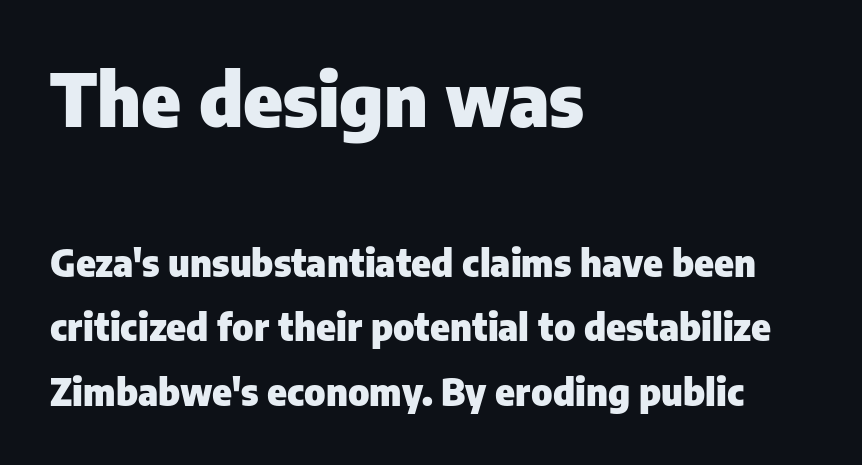
Q: Is the text bold? A: Yes.
Q: Is the text italic (slanted)? A: No, it is upright.
Q: Is the typeface a serif or a sans-serif typeface? A: Sans-serif.
Q: Is the text underlined? A: No.
Q: How is the paragraph aligned? A: Left-aligned.
Q: Is the spacing between letters normal or unusually wide? A: Normal.
Q: Which block of text is set in a larger size, the first (top) or the second (bottom)? A: The first (top) one.
Q: Width (condensed, normal, or wide)? A: Normal.
Q: Stroke contrast? A: Low.
Q: x-height? A: Medium.
Q: Monospaced? A: No.
